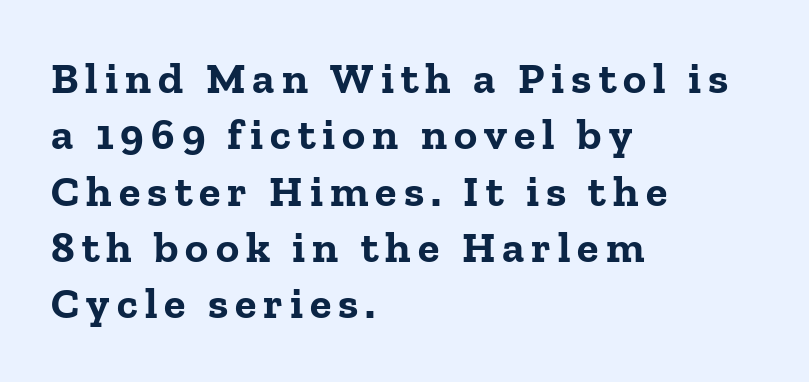
The image shows 44 px bold serif type, upright; set left-aligned, normal line spacing (1.28x), not underlined; low stroke contrast and a medium x-height.
